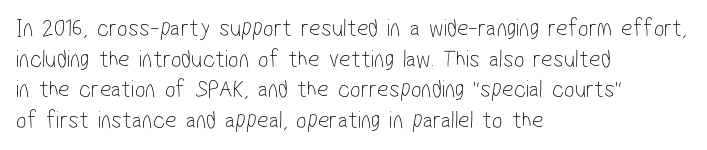
{"bold": "no", "underline": "no", "align": "left", "line_spacing_ratio": 1.23, "letter_spacing": "normal", "letter_spacing_em": 0.0, "glyph_px": 25}
